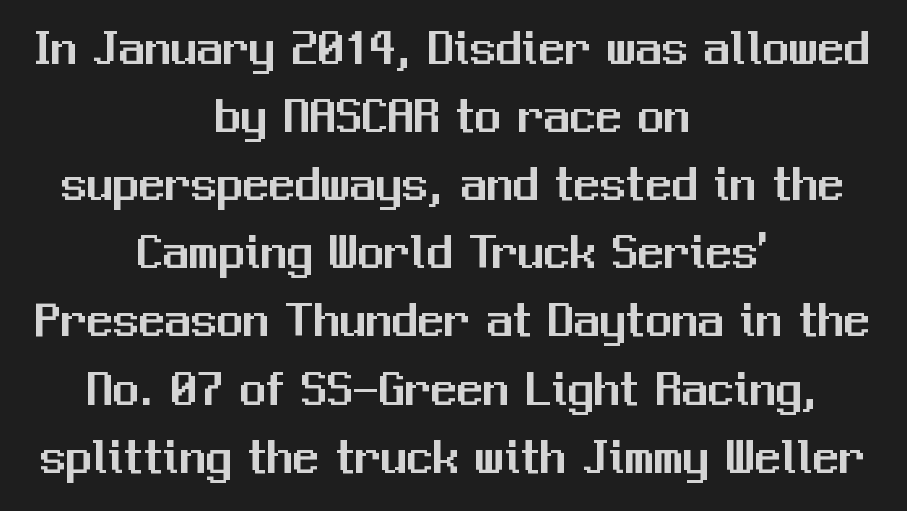
The lines are quadded center. The passage shown is typed in a proportional face where columns would drift. Does the leading feel generous? No, just average. The foot of each line stays bare and open. Italic? Not at all — the glyphs are vertical. Nobody touched the tracking dial on this one.
